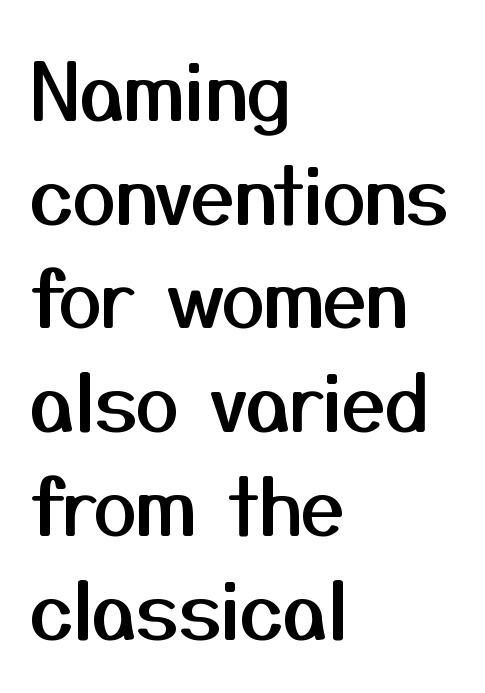
You can tell it's not italic because the verticals are truly vertical. Each letter keeps its own natural width here, so spacing adapts to shape. One-word summary of the alignment: left. The area under the type is left untouched. Line spacing here is normal.
